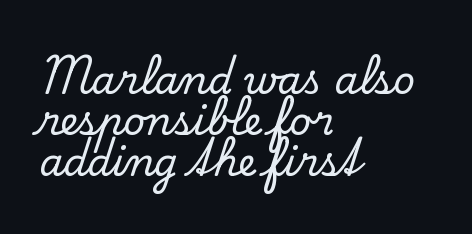
{"serif": "yes", "width": "normal", "stroke_contrast": "low", "x_height": "small", "monospaced": "no", "underline": "no", "align": "left", "line_spacing": "tight", "line_spacing_ratio": 1.08, "letter_spacing": "normal", "letter_spacing_em": 0.0, "glyph_px": 38}
